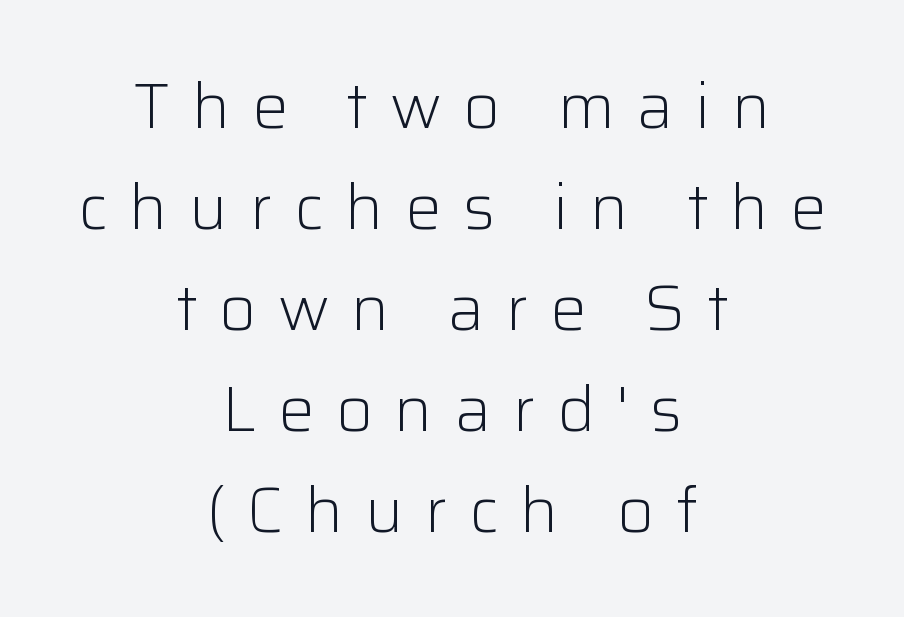
The axis of the letterforms is exactly vertical. The letterforms stand isolated, each surrounded by extra space. A clean baseline with only descenders dipping below it. Layout note: lines centered.
